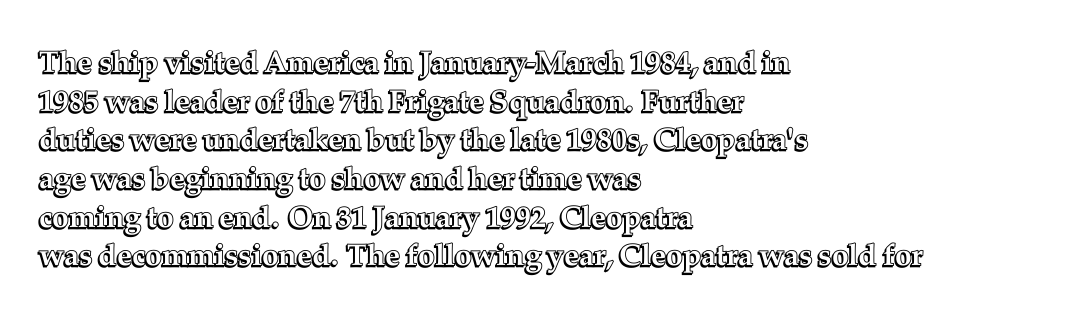
Q: Is the text italic (slanted)? A: No, it is upright.
Q: Is the text underlined? A: No.
Q: How is the paragraph aligned? A: Left-aligned.
Q: Is the spacing between letters normal or unusually wide? A: Normal.
Q: Is the spacing between lines tight, normal or loose? A: Normal.
Q: Width (condensed, normal, or wide)? A: Normal.
Q: x-height? A: Medium.
Q: Monospaced? A: No.
